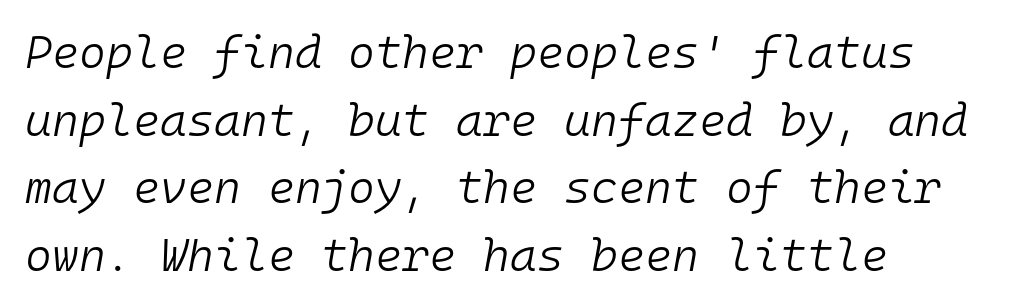
Q: Is the text bold? A: No.
Q: Is the text italic (slanted)? A: Yes, it leans right by about 10 degrees.
Q: Is the text underlined? A: No.
Q: How is the paragraph aligned? A: Left-aligned.
Q: Is the spacing between letters normal or unusually wide? A: Normal.
Q: Is the spacing between lines tight, normal or loose? A: Normal.
Q: Width (condensed, normal, or wide)? A: Normal.
Q: Stroke contrast? A: Low.
Q: x-height? A: Medium.
Q: Monospaced? A: Yes.
